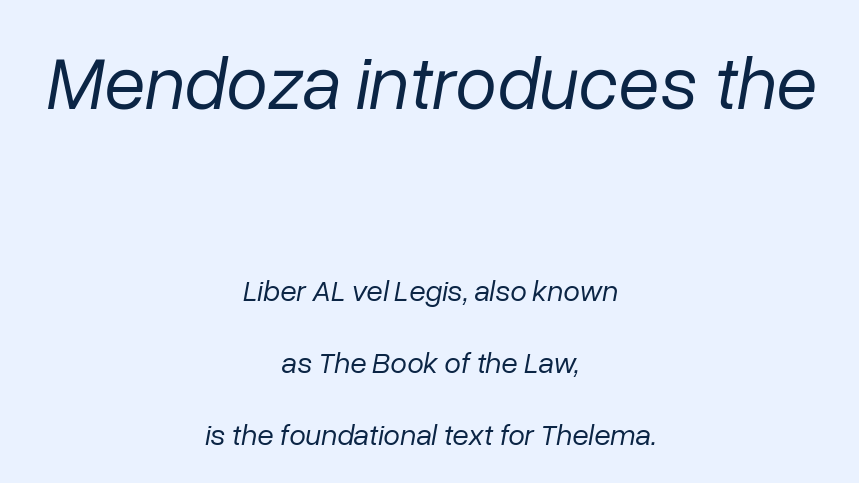
Nothing unusual about the tracking: characters are spaced as the font intends. Descenders hang freely into open space. A typesetter would call this proportional, since set widths differ per character. Two sizes are in play, and the larger belongs to the first block.
